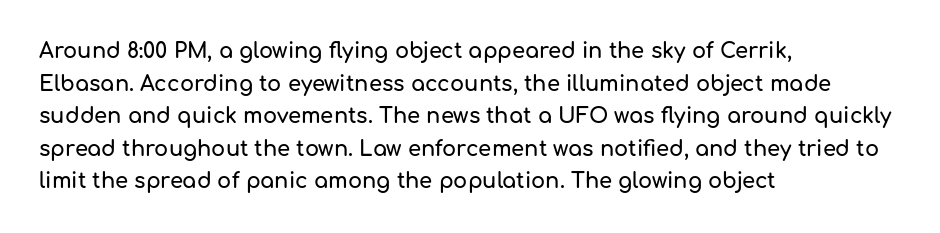
The image shows 21 px text type, upright; set left-aligned, normal line spacing (1.55x), normal letter spacing, not underlined.
